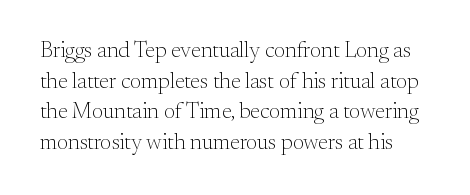
Q: Is the text bold? A: No.
Q: Is the text italic (slanted)? A: No, it is upright.
Q: Is the text underlined? A: No.
Q: Is the spacing between letters normal or unusually wide? A: Normal.
Q: Is the spacing between lines tight, normal or loose? A: Normal.
